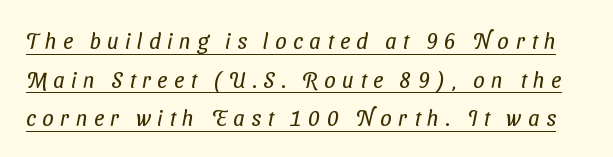
The image shows 22 px text type; set line spacing 1.76x, unusually wide letter spacing (+0.3 em), underlined.
